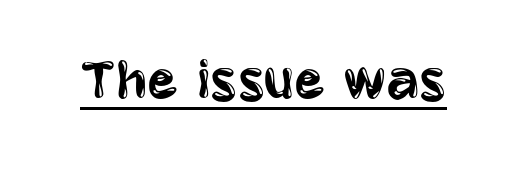
Q: Is the text bold? A: No.
Q: Is the text italic (slanted)? A: No, it is upright.
Q: Is the typeface a serif or a sans-serif typeface? A: Sans-serif.
Q: Is the text underlined? A: Yes.
Q: Is the spacing between letters normal or unusually wide? A: Normal.
Q: Width (condensed, normal, or wide)? A: Condensed.
Q: Stroke contrast? A: Low.
Q: x-height? A: Large.
Q: Monospaced? A: No.
